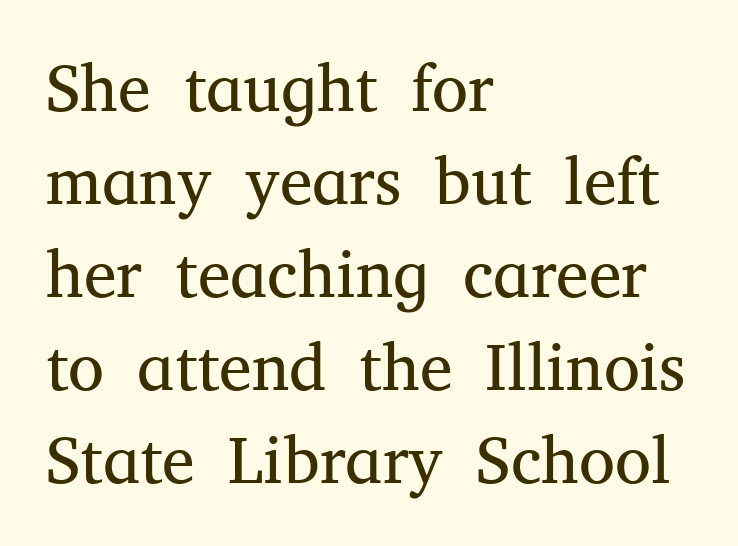
{"serif": "yes", "italic": "no", "bold": "no", "weight": "regular", "width": "normal", "stroke_contrast": "medium", "x_height": "medium", "monospaced": "no", "underline": "no", "align": "left", "line_spacing": "normal", "line_spacing_ratio": 1.41, "letter_spacing": "normal", "letter_spacing_em": 0.0, "glyph_px": 66}
